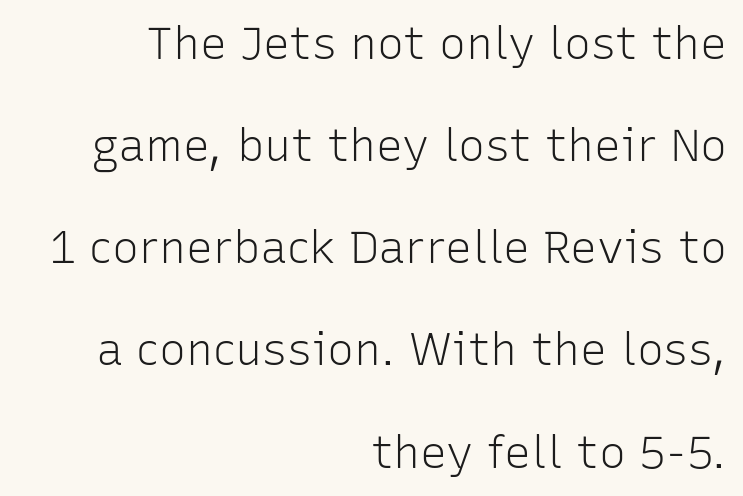
Q: Is the text bold? A: No.
Q: Is the text italic (slanted)? A: No, it is upright.
Q: Is the typeface a serif or a sans-serif typeface? A: Sans-serif.
Q: Is the text underlined? A: No.
Q: How is the paragraph aligned? A: Right-aligned.
Q: Is the spacing between letters normal or unusually wide? A: Normal.
Q: Is the spacing between lines tight, normal or loose? A: Loose.
Q: Width (condensed, normal, or wide)? A: Normal.
Q: Stroke contrast? A: Low.
Q: x-height? A: Medium.
Q: Monospaced? A: No.
